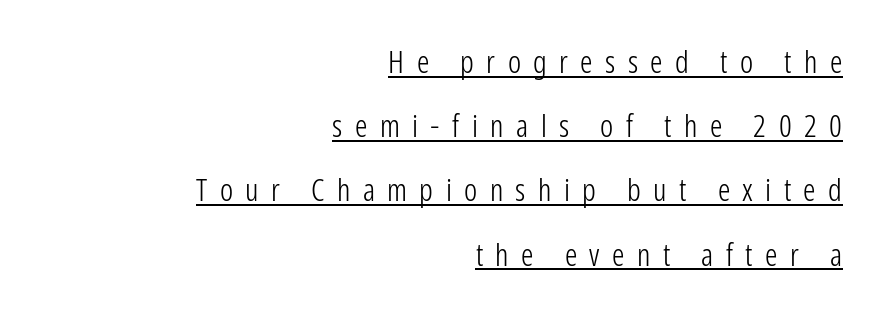
The image shows 31 px light, condensed sans-serif type, upright; set right-aligned, loose line spacing (2.07x), unusually wide letter spacing (+0.4 em), underlined; low stroke contrast and a medium x-height.
